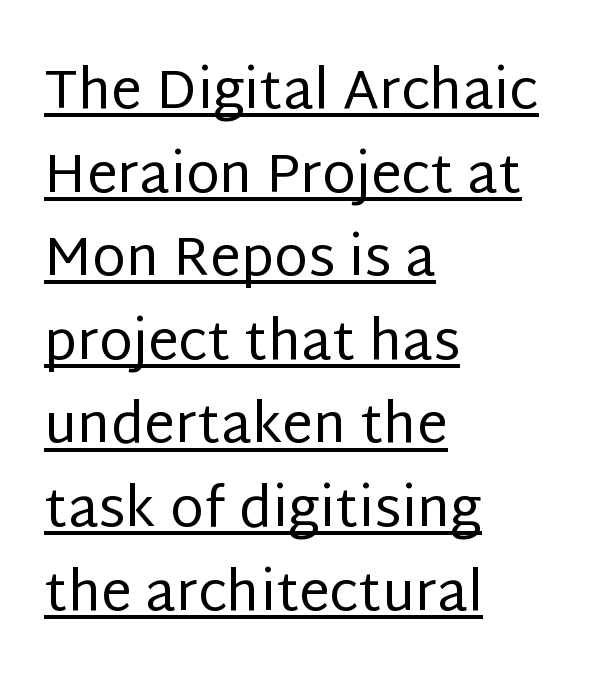
The image shows 55 px regular-weight sans-serif type, upright; set left-aligned, normal line spacing (1.52x), normal letter spacing, underlined; low stroke contrast and a large x-height.
